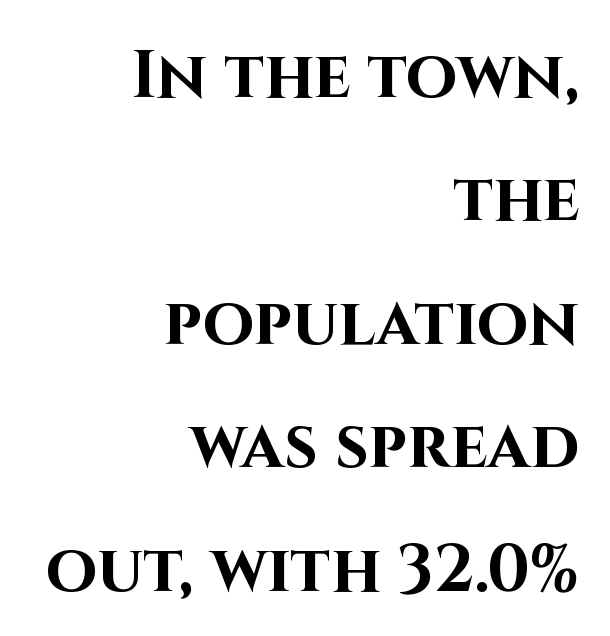
{"serif": "no", "italic": "no", "bold": "yes", "weight": "bold", "width": "normal", "stroke_contrast": "high", "x_height": "large", "monospaced": "no", "underline": "no", "align": "right", "line_spacing_ratio": 1.87, "letter_spacing": "normal", "letter_spacing_em": 0.0, "glyph_px": 66}
